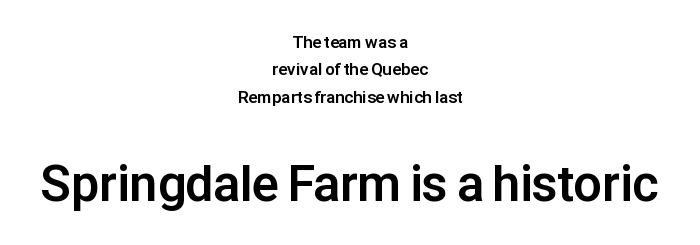
Q: Is the text bold? A: Yes.
Q: Is the text italic (slanted)? A: No, it is upright.
Q: Is the typeface a serif or a sans-serif typeface? A: Sans-serif.
Q: Is the text underlined? A: No.
Q: How is the paragraph aligned? A: Centered.
Q: Is the spacing between letters normal or unusually wide? A: Normal.
Q: Is the spacing between lines tight, normal or loose? A: Normal.
Q: Which block of text is set in a larger size, the first (top) or the second (bottom)? A: The second (bottom) one.
Q: Width (condensed, normal, or wide)? A: Normal.
Q: Stroke contrast? A: Low.
Q: x-height? A: Medium.
Q: Monospaced? A: No.
